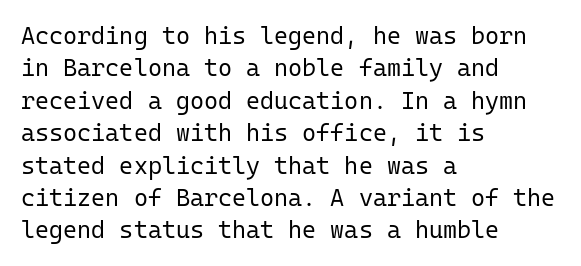
The typesetter chose a ragged-right arrangement here. In terms of letterspacing, this is plain default setting. Descenders hang freely into open space. A typesetter would call this leading conventional body-copy spacing. Stems and bowls with no extra thickness — not bold.
